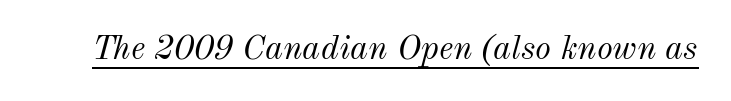
{"italic": "yes", "lean": "right", "slant_degrees": 12, "bold": "no", "weight": "light", "width": "normal", "stroke_contrast": "medium", "x_height": "small", "monospaced": "no", "underline": "yes", "letter_spacing": "normal", "letter_spacing_em": 0.0, "glyph_px": 34}
